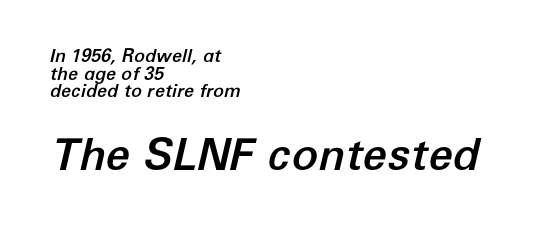
{"italic": "yes", "lean": "right", "slant_degrees": 12, "width": "normal", "stroke_contrast": "low", "x_height": "medium", "monospaced": "no", "underline": "no", "align": "left", "line_spacing": "tight", "line_spacing_ratio": 0.98, "letter_spacing": "normal", "letter_spacing_em": 0.0, "larger_block": "second", "size_ratio": 2.44, "glyph_px": 44}
